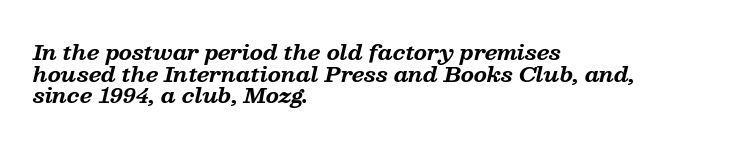
Weight check: bold — yes, fully. Just letters on the line, the space beneath them empty. You could call the tracking neutral — neither tight nor loose. In terms of posture, this sample is oblique.
